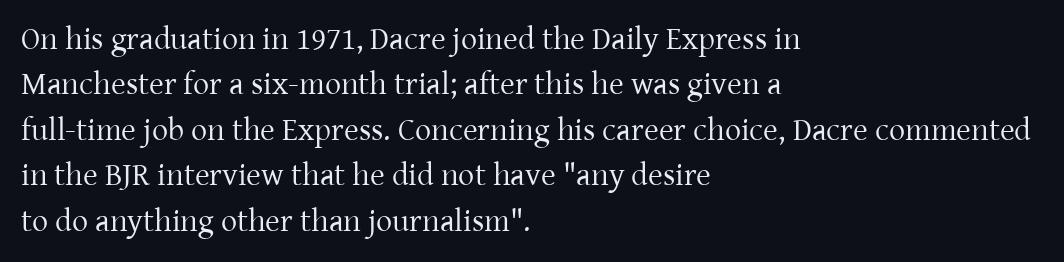
{"serif": "yes", "italic": "no", "bold": "no", "weight": "regular", "width": "normal", "stroke_contrast": "low", "x_height": "medium", "monospaced": "no", "underline": "no", "align": "left", "line_spacing": "normal", "line_spacing_ratio": 1.42, "letter_spacing": "normal", "letter_spacing_em": 0.0, "glyph_px": 32}
